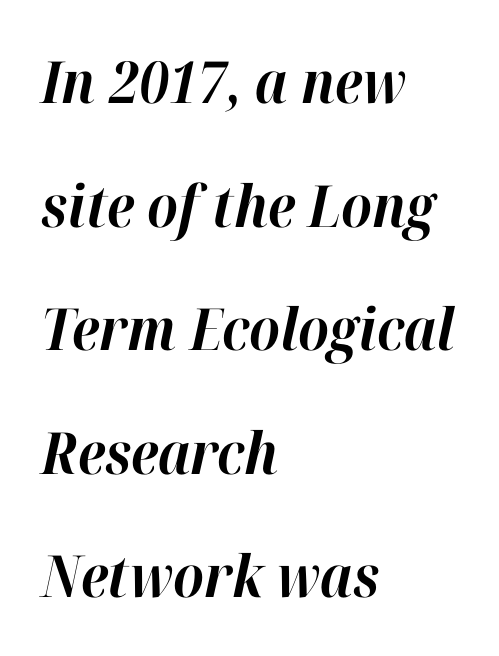
{"italic": "yes", "lean": "right", "slant_degrees": 12, "bold": "yes", "weight": "bold", "width": "normal", "stroke_contrast": "high", "x_height": "medium", "monospaced": "no", "underline": "no", "align": "left", "line_spacing": "loose", "line_spacing_ratio": 2.13, "letter_spacing": "normal", "letter_spacing_em": 0.0, "glyph_px": 58}
